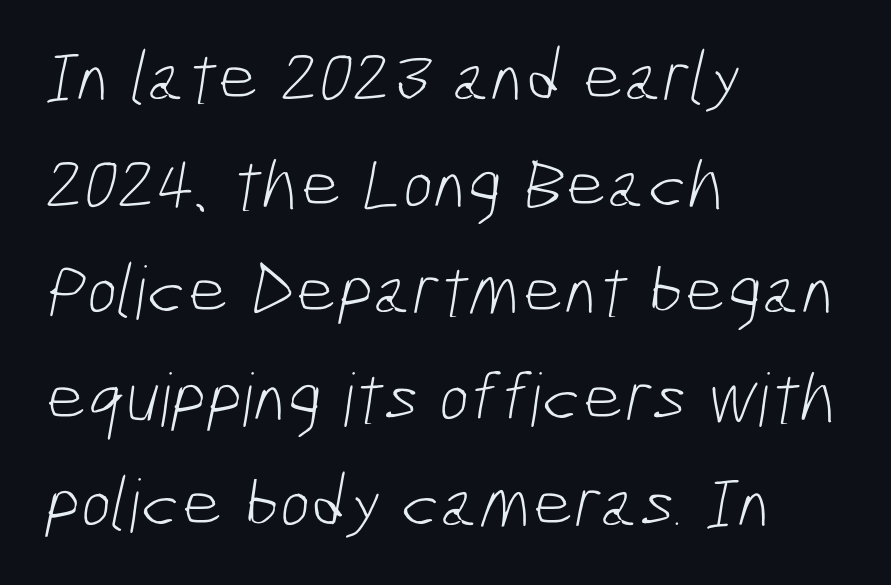
The image shows 73 px light, condensed sans-serif type; set left-aligned, normal line spacing (1.46x), normal letter spacing, not underlined; low stroke contrast and a medium x-height.
